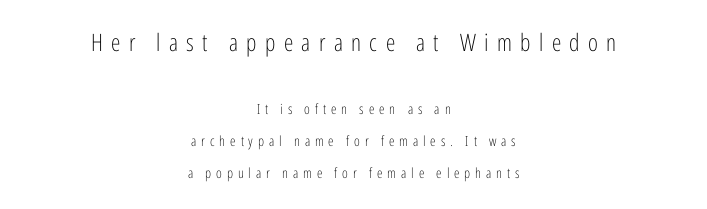
The image shows 24 px text type, upright; set centered, loose line spacing (2.29x), unusually wide letter spacing (+0.35 em), not underlined; the first (top) block is 1.71x larger.
